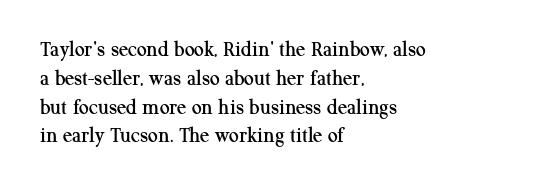
{"italic": "no", "underline": "no", "align": "left", "line_spacing": "normal", "line_spacing_ratio": 1.31, "letter_spacing": "normal", "letter_spacing_em": 0.0, "glyph_px": 22}
